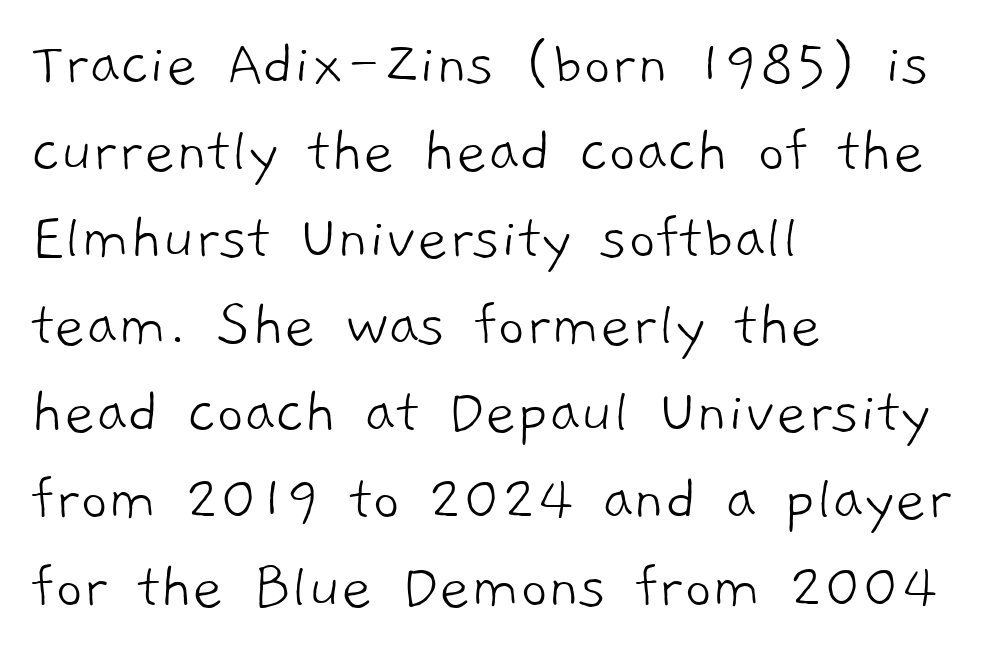
The image shows 67 px light sans-serif type; set left-aligned, normal line spacing (1.3x), normal letter spacing, not underlined; low stroke contrast and a medium x-height.
